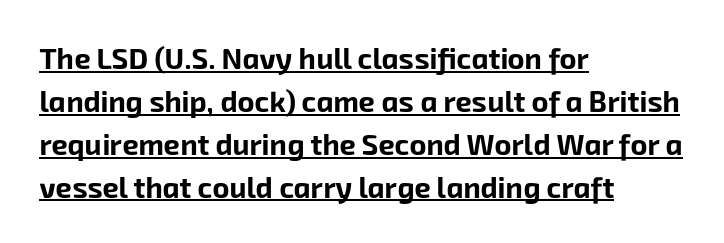
Observe the absence of serifs on each vertical stroke in this sample. The specimen includes a rule beneath the text block's lines. The tracking reads as untouched default to a designer's eye. Every letter is thick-stroked: bold, no question.
